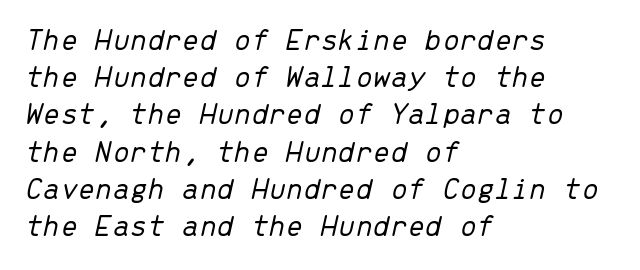
The image shows 31 px light type, italic (leaning right), monospaced; set left-aligned, line spacing 1.2x, normal letter spacing, not underlined; low stroke contrast and a medium x-height.
